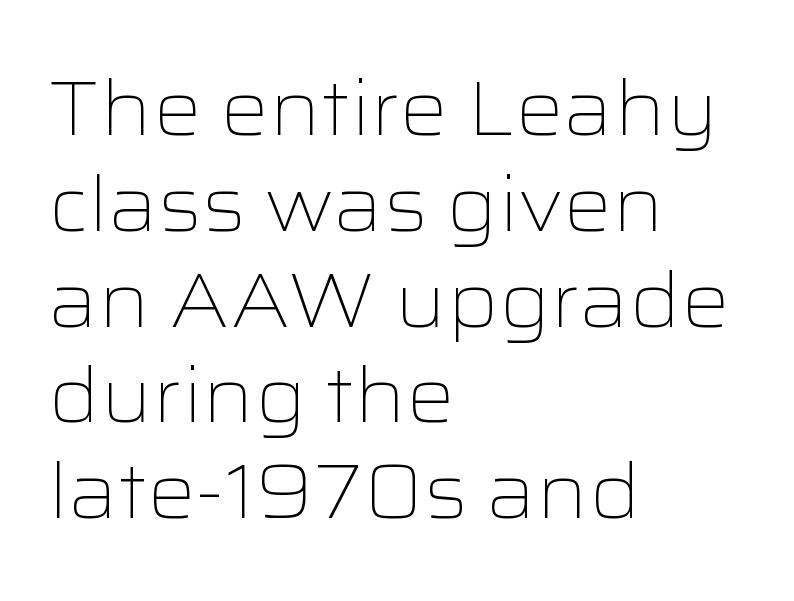
Q: Is the text bold? A: No.
Q: Is the text italic (slanted)? A: No, it is upright.
Q: Is the typeface a serif or a sans-serif typeface? A: Sans-serif.
Q: Is the text underlined? A: No.
Q: How is the paragraph aligned? A: Left-aligned.
Q: Is the spacing between letters normal or unusually wide? A: Normal.
Q: Is the spacing between lines tight, normal or loose? A: Normal.
Q: Width (condensed, normal, or wide)? A: Wide.
Q: Stroke contrast? A: Low.
Q: x-height? A: Medium.
Q: Monospaced? A: No.
